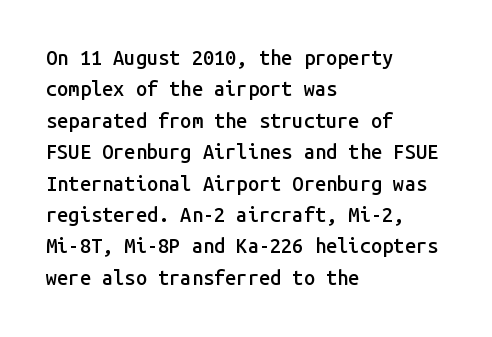
Q: Is the text bold? A: Semi-bold.
Q: Is the text italic (slanted)? A: No, it is upright.
Q: Is the text underlined? A: No.
Q: How is the paragraph aligned? A: Left-aligned.
Q: Is the spacing between letters normal or unusually wide? A: Normal.
Q: Is the spacing between lines tight, normal or loose? A: Normal.
